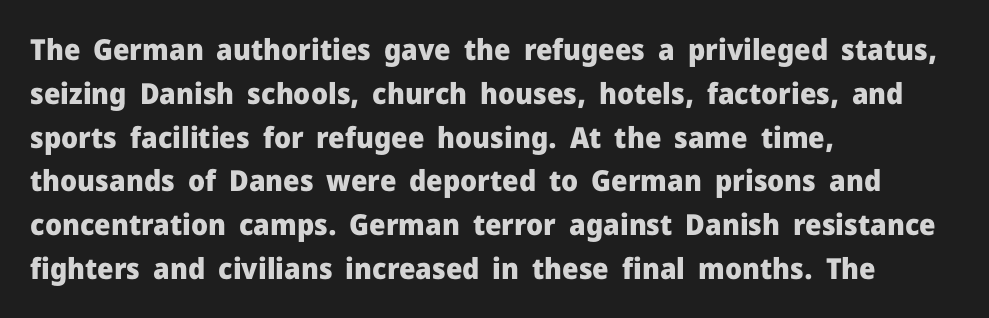
{"serif": "no", "italic": "no", "bold": "yes", "weight": "heavy", "width": "normal", "stroke_contrast": "low", "x_height": "medium", "monospaced": "no", "underline": "no", "align": "left", "line_spacing": "normal", "line_spacing_ratio": 1.51, "letter_spacing": "normal", "letter_spacing_em": 0.0, "glyph_px": 29}
